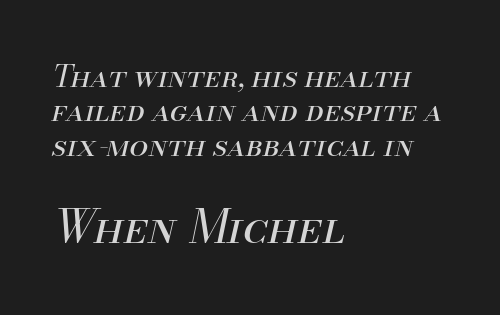
Q: Is the text bold? A: No.
Q: Is the text italic (slanted)? A: Yes, it leans right by about 13 degrees.
Q: Is the text underlined? A: No.
Q: How is the paragraph aligned? A: Left-aligned.
Q: Is the spacing between letters normal or unusually wide? A: Normal.
Q: Is the spacing between lines tight, normal or loose? A: Tight.
Q: Which block of text is set in a larger size, the first (top) or the second (bottom)? A: The second (bottom) one.
Q: Width (condensed, normal, or wide)? A: Normal.
Q: Stroke contrast? A: Medium.
Q: x-height? A: Small.
Q: Monospaced? A: No.
